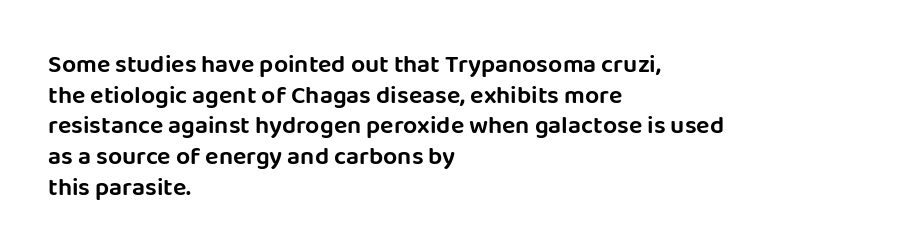
Which margin do the lines hug? The left one — the right edge is uneven. Bare-footed words on every line. Here the glyphs are tracked normally, forming tight word shapes. Does the lettering tilt? It doesn't — this is upright.
